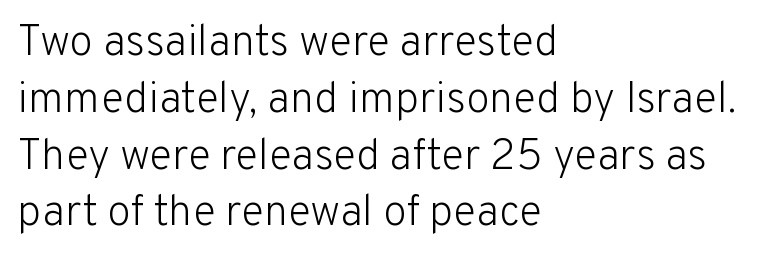
The image shows 43 px light sans-serif type, upright; set left-aligned, normal line spacing (1.32x), normal letter spacing, not underlined; low stroke contrast and a medium x-height.
